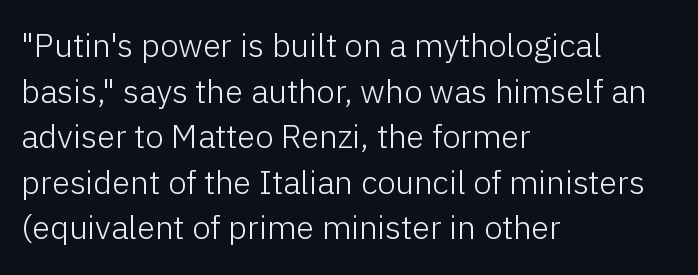
Q: Is the text bold? A: No.
Q: Is the text italic (slanted)? A: No, it is upright.
Q: Is the typeface a serif or a sans-serif typeface? A: Sans-serif.
Q: Is the text underlined? A: No.
Q: How is the paragraph aligned? A: Left-aligned.
Q: Is the spacing between letters normal or unusually wide? A: Normal.
Q: Is the spacing between lines tight, normal or loose? A: Normal.
Q: Width (condensed, normal, or wide)? A: Normal.
Q: Stroke contrast? A: Low.
Q: x-height? A: Medium.
Q: Monospaced? A: No.
